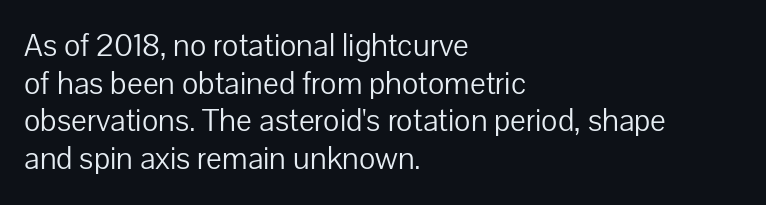
Observe the ordinary spacing: letters are neighbours, not strangers. Varying glyph widths throughout — classic text-font behaviour. The passage shown stacks its lines with hardly any gap. Stems and bowls with no extra thickness — not bold. Check where the strokes stop: nothing finishes them off — pure sans. Every row of glyphs begins at an identical x-position on the left.
